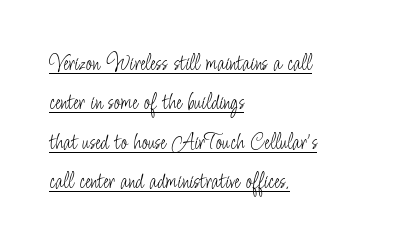
Q: Is the text bold? A: No.
Q: Is the text italic (slanted)? A: Yes.
Q: Is the text underlined? A: Yes.
Q: How is the paragraph aligned? A: Left-aligned.
Q: Is the spacing between letters normal or unusually wide? A: Normal.
Q: Is the spacing between lines tight, normal or loose? A: Normal.
